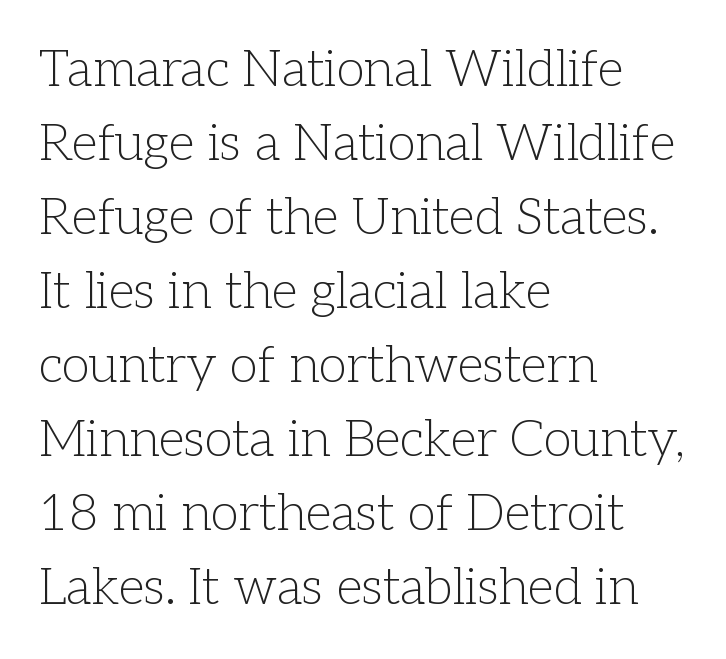
{"serif": "yes", "italic": "no", "bold": "no", "weight": "light", "width": "normal", "stroke_contrast": "low", "x_height": "medium", "monospaced": "no", "underline": "no", "align": "left", "line_spacing": "normal", "line_spacing_ratio": 1.45, "letter_spacing": "normal", "letter_spacing_em": 0.0, "glyph_px": 51}
